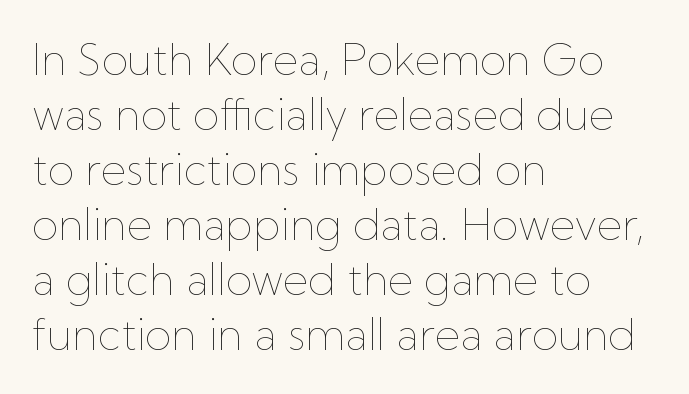
Q: Is the text bold? A: No.
Q: Is the text italic (slanted)? A: No, it is upright.
Q: Is the text underlined? A: No.
Q: How is the paragraph aligned? A: Left-aligned.
Q: Is the spacing between letters normal or unusually wide? A: Normal.
Q: Is the spacing between lines tight, normal or loose? A: Normal.
Q: Width (condensed, normal, or wide)? A: Normal.
Q: Stroke contrast? A: Low.
Q: x-height? A: Medium.
Q: Monospaced? A: No.
